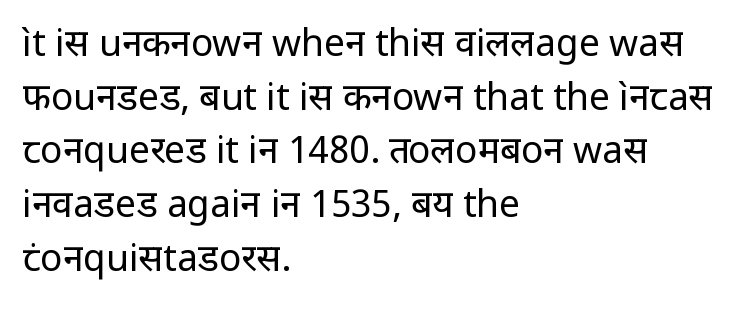
Where is the straight margin? On the left. Counters stay open thanks to moderate or lighter strokes. Normally led — the rows are evenly, conventionally spaced. You could call the tracking neutral — neither tight nor loose. Is this a fixed-width face? No — the glyphs have proportional, varying widths.
